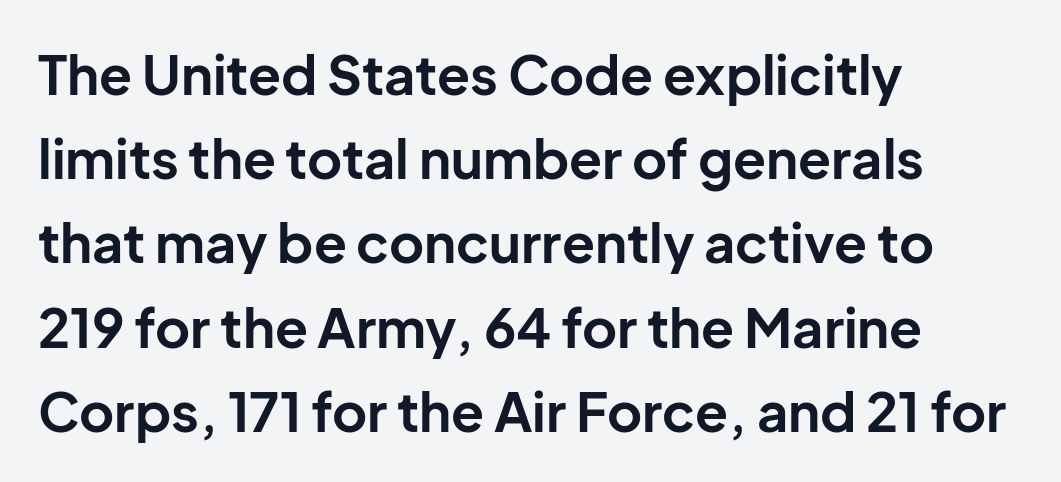
{"serif": "no", "italic": "no", "bold": "yes", "weight": "bold", "width": "normal", "stroke_contrast": "low", "x_height": "medium", "monospaced": "no", "underline": "no", "align": "left", "line_spacing": "normal", "line_spacing_ratio": 1.56, "letter_spacing": "normal", "letter_spacing_em": 0.0, "glyph_px": 54}
